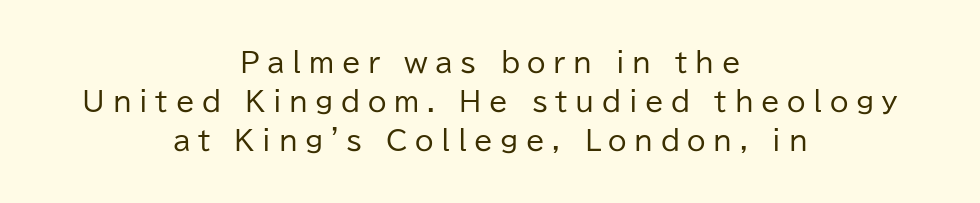
Q: Is the text bold? A: No.
Q: Is the text italic (slanted)? A: No, it is upright.
Q: Is the text underlined? A: No.
Q: How is the paragraph aligned? A: Centered.
Q: Is the spacing between letters normal or unusually wide? A: Unusually wide.
Q: Is the spacing between lines tight, normal or loose? A: Normal.
